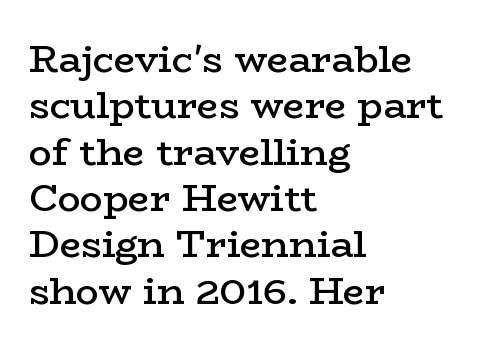
Proportional: the letters do not fall into vertical columns. A roman cut, with each character standing at attention. Lines of text with bare space underneath. Old-style or modern, the face here clearly has serifs. Caption: multi-line text, flush left, ragged right. The strokes are fattened partway — semibold, not bold.
